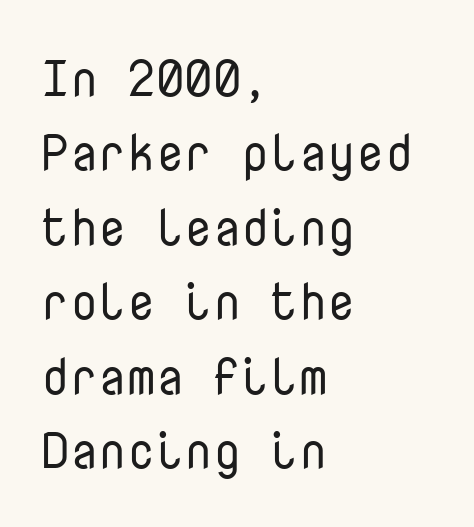
The image shows 51 px regular-weight sans-serif type, upright, monospaced; set left-aligned, normal line spacing (1.46x), normal letter spacing, not underlined; low stroke contrast and a medium x-height.
